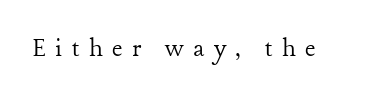
{"serif": "yes", "italic": "no", "bold": "no", "weight": "light", "width": "normal", "stroke_contrast": "low", "x_height": "medium", "monospaced": "no", "underline": "no", "letter_spacing": "wide", "letter_spacing_em": 0.32, "glyph_px": 29}
